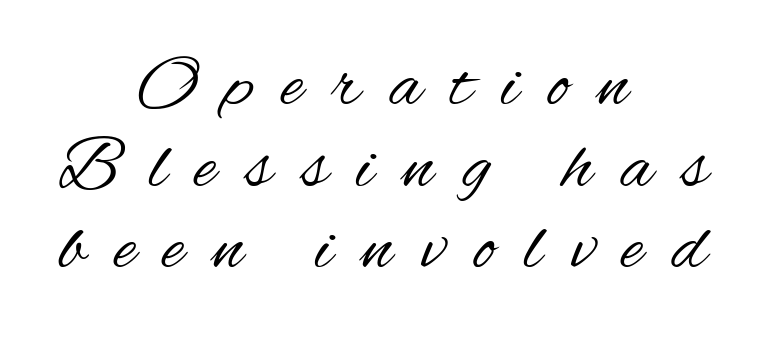
The image shows 75 px regular-weight, condensed sans-serif type; set centered, tight line spacing (1.09x), unusually wide letter spacing (+0.39 em), not underlined; medium stroke contrast and a small x-height.
